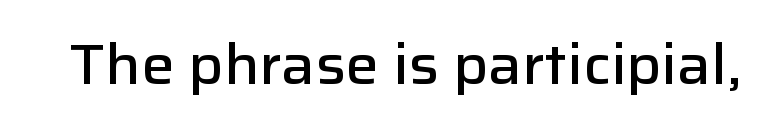
{"serif": "no", "italic": "no", "bold": "semi", "weight": "semibold", "width": "normal", "stroke_contrast": "low", "x_height": "medium", "monospaced": "no", "underline": "no", "letter_spacing": "normal", "letter_spacing_em": 0.0, "glyph_px": 56}
